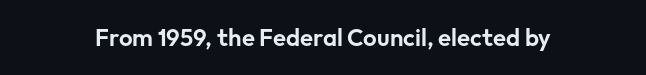
Observe the ordinary spacing: letters are neighbours, not strangers. Underline: absent. Rendered with straight, roman letterforms.
